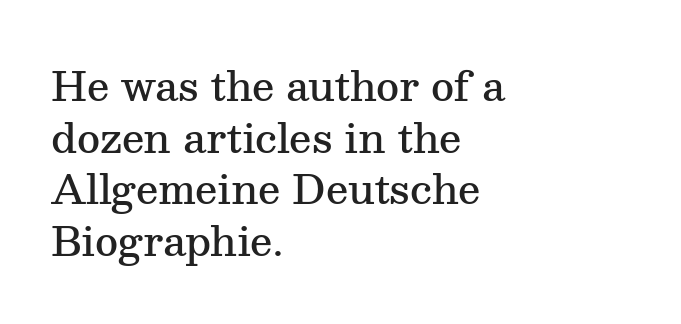
{"serif": "yes", "italic": "no", "bold": "semi", "weight": "semibold", "width": "normal", "stroke_contrast": "medium", "x_height": "medium", "monospaced": "no", "underline": "no", "align": "left", "line_spacing": "normal", "line_spacing_ratio": 1.29, "letter_spacing": "normal", "letter_spacing_em": 0.0, "glyph_px": 40}
